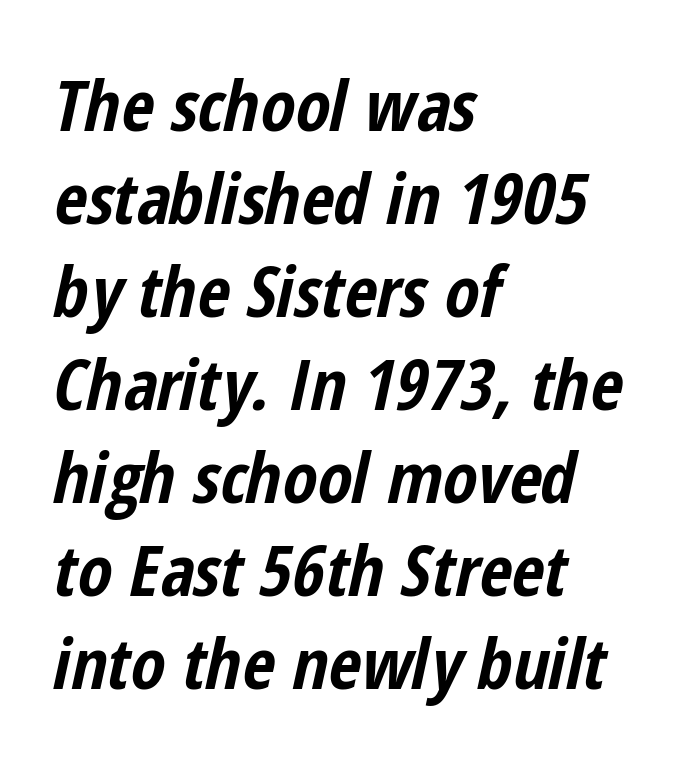
The image shows 71 px bold, condensed type, italic (leaning right); set left-aligned, normal line spacing (1.31x), normal letter spacing, not underlined; low stroke contrast and a medium x-height.
